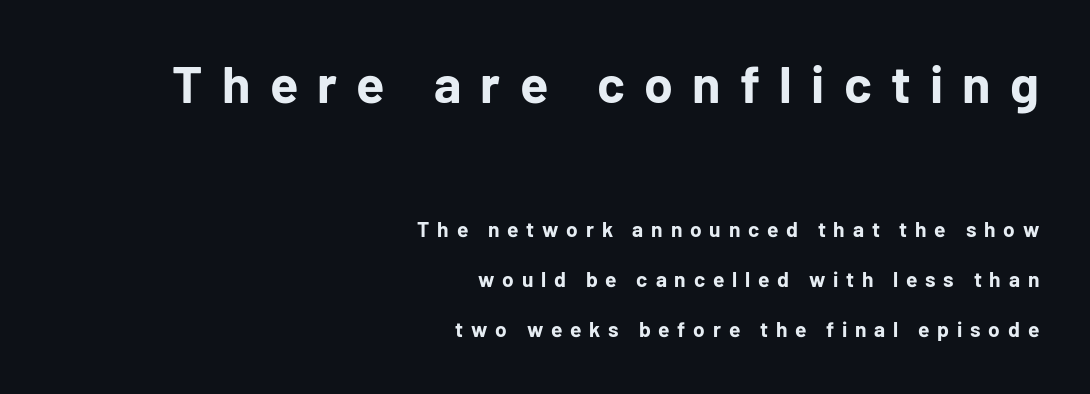
These words are printed bold, with thick strokes throughout. The block of text is sparse from top to bottom, with ample space between rows. Notice how the stems are strictly vertical — no italics here. The horizontal fit of the characters is loose and conspicuously gappy. Line ends are locked; line starts wander. The initial chunk of copy outweighs the following chunk in type size.
